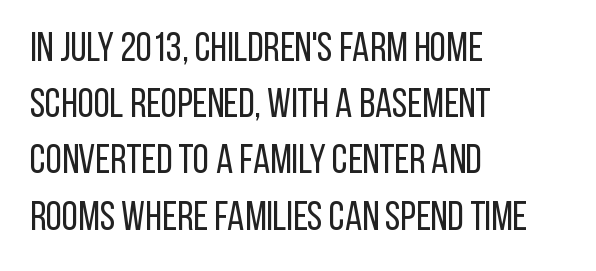
The image shows 41 px regular-weight, condensed sans-serif type, upright; set left-aligned, normal line spacing (1.37x), normal letter spacing, not underlined; low stroke contrast and a large x-height.
